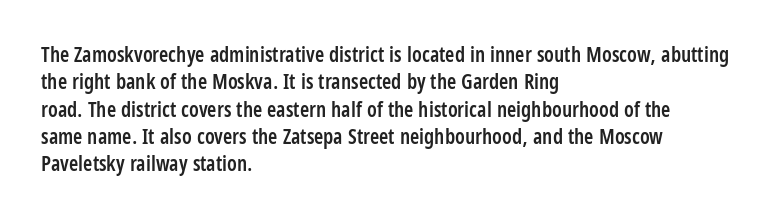
Q: Is the text bold? A: Semi-bold.
Q: Is the text italic (slanted)? A: No, it is upright.
Q: Is the text underlined? A: No.
Q: How is the paragraph aligned? A: Left-aligned.
Q: Is the spacing between letters normal or unusually wide? A: Normal.
Q: Is the spacing between lines tight, normal or loose? A: Normal.
